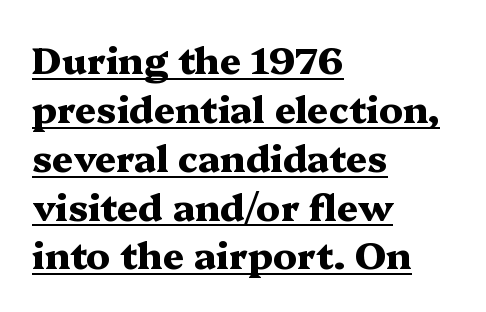
{"serif": "yes", "italic": "no", "bold": "yes", "weight": "heavy", "width": "wide", "stroke_contrast": "medium", "x_height": "medium", "monospaced": "no", "underline": "yes", "align": "left", "line_spacing": "normal", "line_spacing_ratio": 1.32, "letter_spacing": "normal", "letter_spacing_em": 0.0, "glyph_px": 37}
